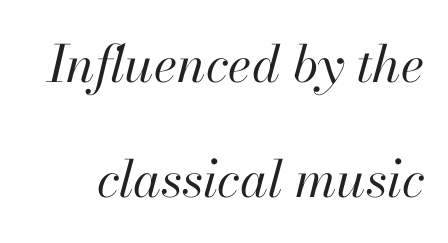
{"italic": "yes", "lean": "right", "slant_degrees": 13, "bold": "no", "weight": "regular", "width": "normal", "stroke_contrast": "high", "x_height": "small", "monospaced": "no", "underline": "no", "line_spacing": "loose", "line_spacing_ratio": 2.26, "letter_spacing": "normal", "letter_spacing_em": 0.0, "glyph_px": 51}
